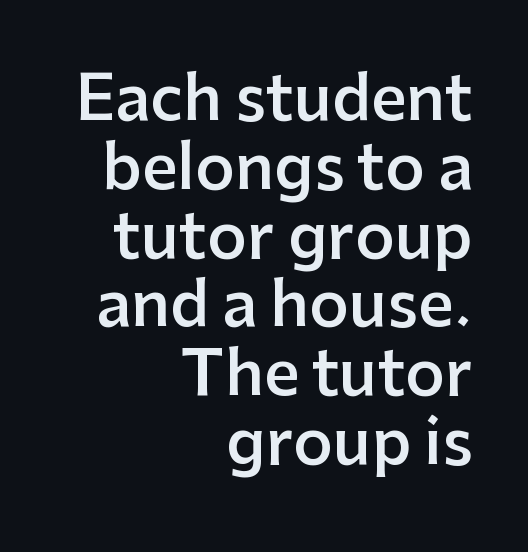
Q: Is the text bold? A: Semi-bold.
Q: Is the text italic (slanted)? A: No, it is upright.
Q: Is the typeface a serif or a sans-serif typeface? A: Sans-serif.
Q: Is the text underlined? A: No.
Q: How is the paragraph aligned? A: Right-aligned.
Q: Is the spacing between letters normal or unusually wide? A: Normal.
Q: Is the spacing between lines tight, normal or loose? A: Tight.
Q: Width (condensed, normal, or wide)? A: Normal.
Q: Stroke contrast? A: Low.
Q: x-height? A: Medium.
Q: Monospaced? A: No.
